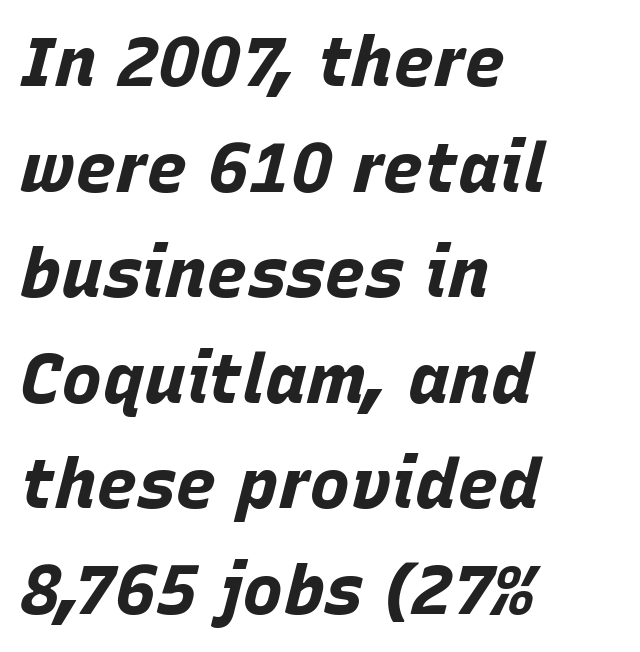
Q: Is the text bold? A: Yes.
Q: Is the text italic (slanted)? A: Yes, it leans right by about 15 degrees.
Q: Is the text underlined? A: No.
Q: How is the paragraph aligned? A: Left-aligned.
Q: Is the spacing between letters normal or unusually wide? A: Normal.
Q: Is the spacing between lines tight, normal or loose? A: Normal.
Q: Width (condensed, normal, or wide)? A: Normal.
Q: Stroke contrast? A: Low.
Q: x-height? A: Large.
Q: Monospaced? A: No.
